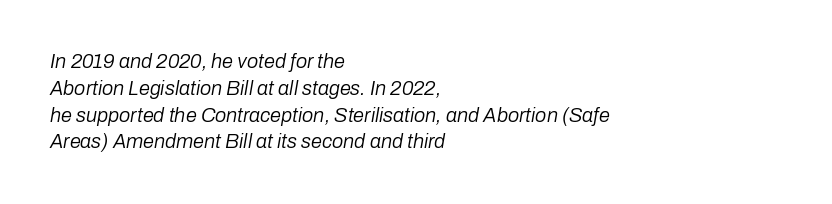
The image shows 20 px text type, italic (leaning right); set left-aligned, normal line spacing (1.34x), normal letter spacing, not underlined.
